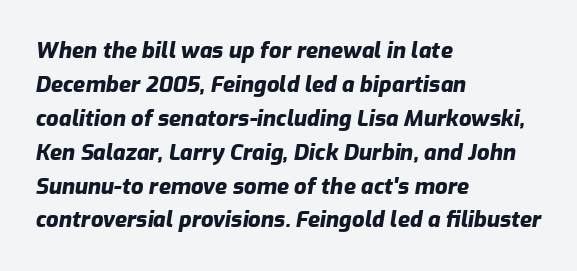
The image shows 22 px bold type, italic (leaning right); set left-aligned, normal line spacing (1.54x), normal letter spacing, not underlined.
